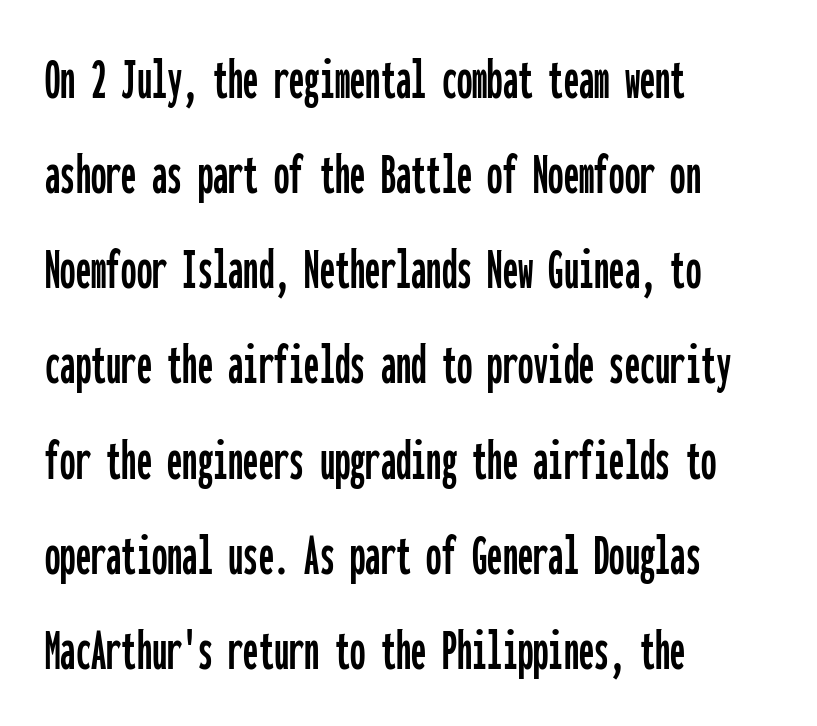
{"serif": "no", "italic": "no", "width": "condensed", "stroke_contrast": "low", "x_height": "medium", "monospaced": "yes", "underline": "no", "align": "left", "line_spacing": "normal", "line_spacing_ratio": 1.56, "letter_spacing": "normal", "letter_spacing_em": 0.0, "glyph_px": 61}
